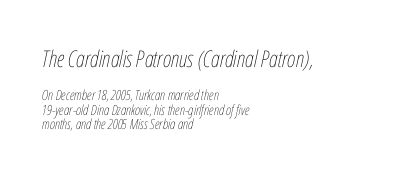
Where is the straight margin? On the left. Every character sits at an angle, as italics do. Weight: not bold — regular or lighter. Summary of vertical rhythm: compact, with narrow interline spacing. Words appear dense and cohesive because spacing is normal. Large over small — that's the arrangement of the two blocks here.
